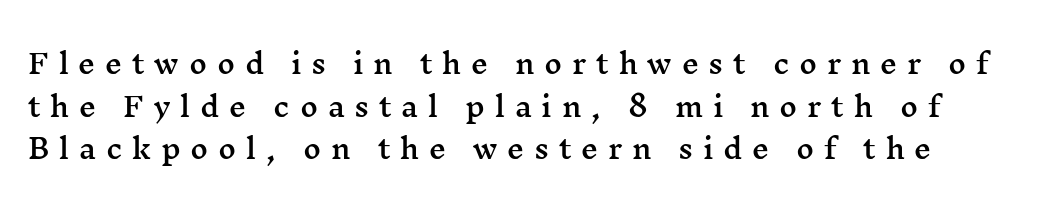
How would I describe the line gaps? Plain and ordinary. It's the straight-up-and-down kind of type. Honestly, the letter spacing is so wide it's the main thing you notice. No word sits above an underline.
